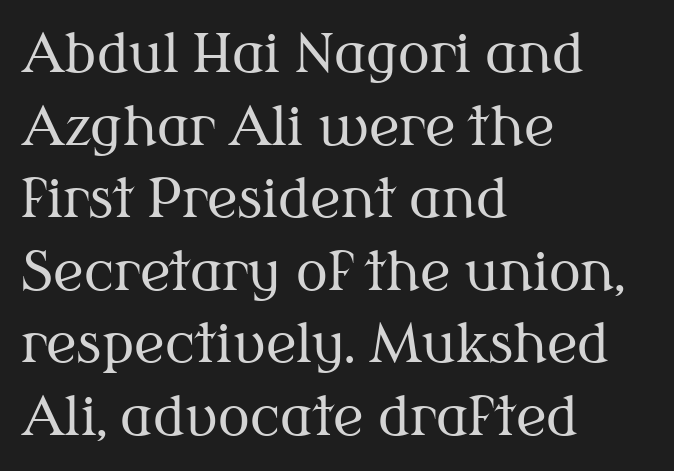
This block has exactly the height ordinary leading produces. Typeset ragged right — the left edge is the straight one. No extra ink here — the face is not bold. The specimen omits any rule beneath the text block's lines.
